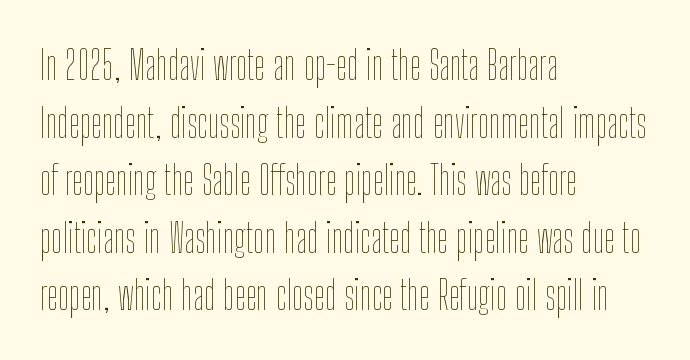
The image shows 40 px thin, condensed type, upright; set left-aligned, normal line spacing (1.44x), normal letter spacing, not underlined; low stroke contrast and a medium x-height.
